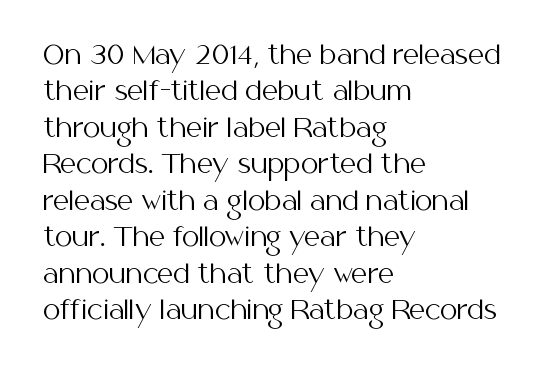
Q: Is the text bold? A: No.
Q: Is the text italic (slanted)? A: No, it is upright.
Q: Is the text underlined? A: No.
Q: How is the paragraph aligned? A: Left-aligned.
Q: Is the spacing between letters normal or unusually wide? A: Normal.
Q: Is the spacing between lines tight, normal or loose? A: Normal.
